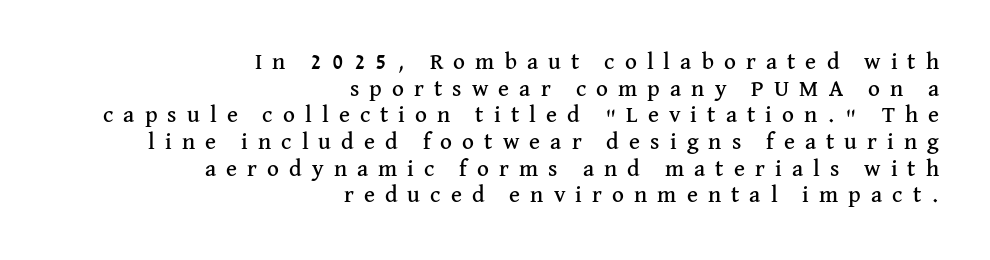
Q: Is the text italic (slanted)? A: No, it is upright.
Q: Is the text underlined? A: No.
Q: How is the paragraph aligned? A: Right-aligned.
Q: Is the spacing between letters normal or unusually wide? A: Unusually wide.
